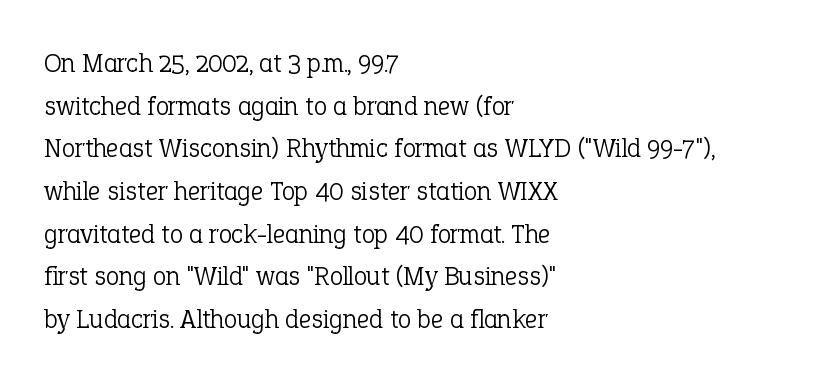
The ragged edge is on the right, which tells us the setting is flush left. Vertical strokes here are truly vertical. Heaviness? Minimal to ordinary, like unemphasized prose. Lines of text with bare space underneath.
